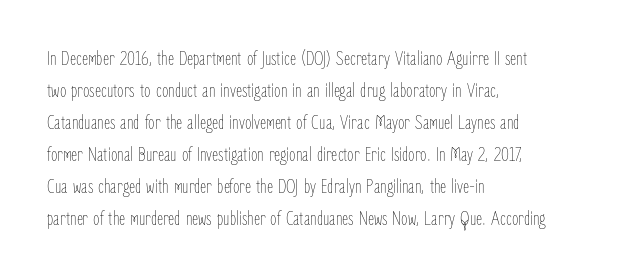
Vertical strokes here are truly vertical. The paragraph has a hard left edge and a soft right edge. The rendering uses a moderate line-height, typical for paragraphs. The cut favours lightness, reaching ordinary text weight at its darkest.
